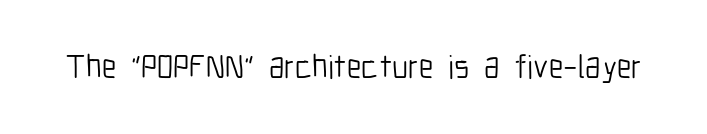
The image shows 33 px light, condensed sans-serif type, upright; set normal letter spacing, not underlined; low stroke contrast and a medium x-height.
